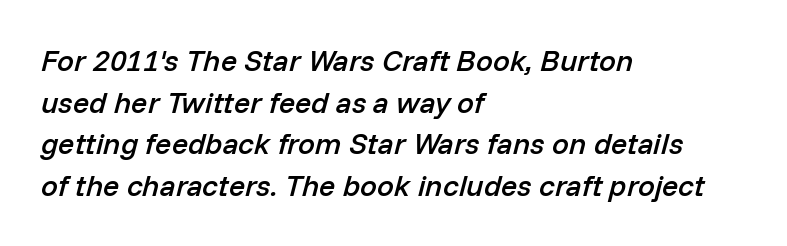
{"italic": "yes", "lean": "right", "slant_degrees": 14, "bold": "semi", "weight": "semibold", "width": "normal", "stroke_contrast": "low", "x_height": "medium", "monospaced": "no", "underline": "no", "align": "left", "line_spacing": "normal", "line_spacing_ratio": 1.39, "letter_spacing": "normal", "letter_spacing_em": 0.0, "glyph_px": 30}
